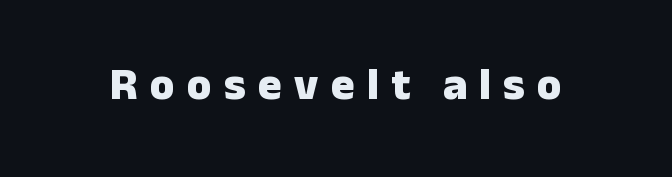
{"serif": "no", "italic": "no", "bold": "yes", "weight": "heavy", "width": "normal", "stroke_contrast": "low", "x_height": "medium", "monospaced": "no", "underline": "no", "letter_spacing": "wide", "letter_spacing_em": 0.27, "glyph_px": 45}
